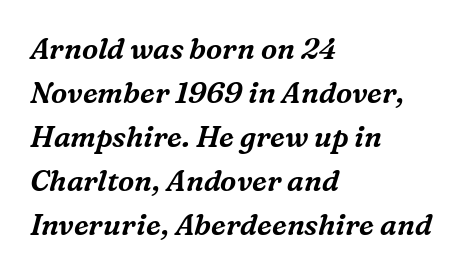
Q: Is the text italic (slanted)? A: Yes, it leans right by about 16 degrees.
Q: Is the typeface a serif or a sans-serif typeface? A: Serif.
Q: Is the text underlined? A: No.
Q: How is the paragraph aligned? A: Left-aligned.
Q: Is the spacing between letters normal or unusually wide? A: Normal.
Q: Is the spacing between lines tight, normal or loose? A: Normal.
Q: Width (condensed, normal, or wide)? A: Normal.
Q: Stroke contrast? A: Medium.
Q: x-height? A: Medium.
Q: Monospaced? A: No.
